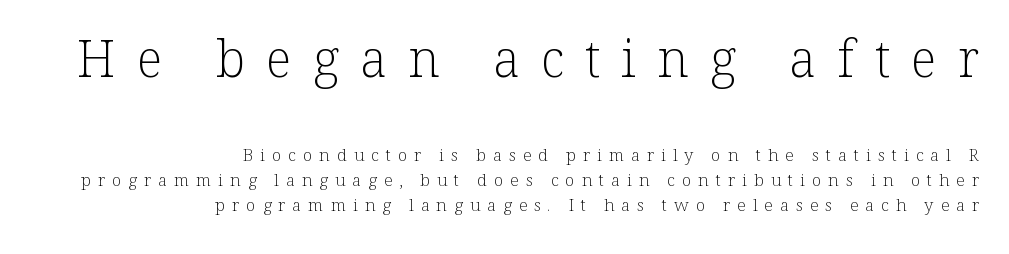
Proportional: the letters do not fall into vertical columns. The designer gave the opening block more size than the closing block. Are there feet on the stems? There are — it's a serif. Regarding leading, the lines here are spaced in the standard way. Is the type heavy? It reads as light-to-regular instead.
